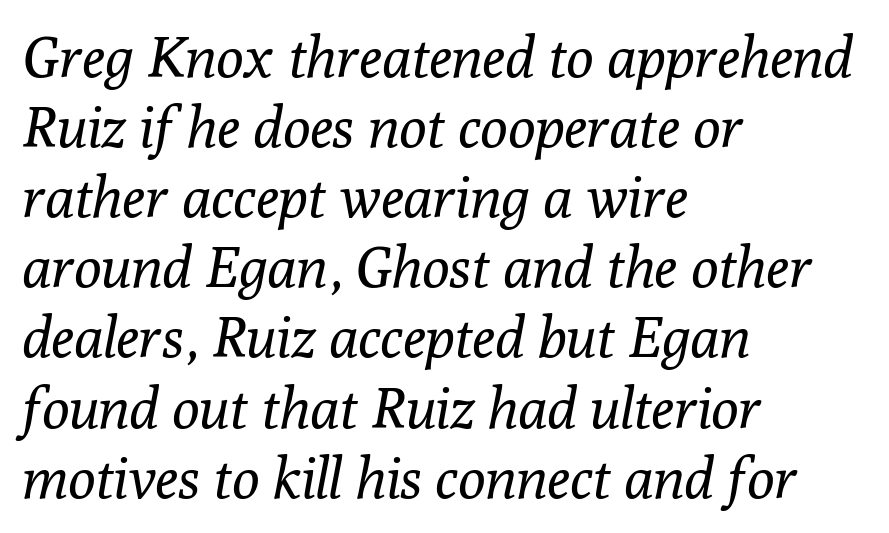
The image shows 57 px regular-weight serif type, italic (leaning right); set left-aligned, line spacing 1.23x, normal letter spacing, not underlined; low stroke contrast and a medium x-height.
